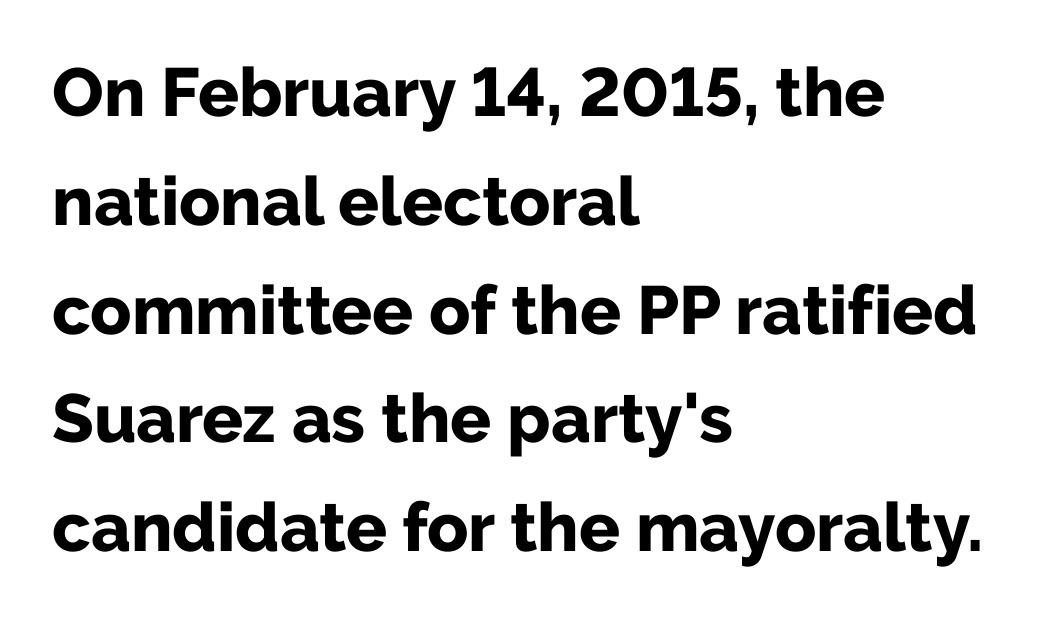
Is there much room between lines? A standard amount, neither cramped nor airy. The type sits square on the baseline with zero lean. Decoration check: the copy has no underline. Compared with an ordinary text face, these strokes are far heavier — a full bold. The gaps between neighbouring characters are ordinary and unremarkable. Each line starts at the same left margin while the right side varies.
